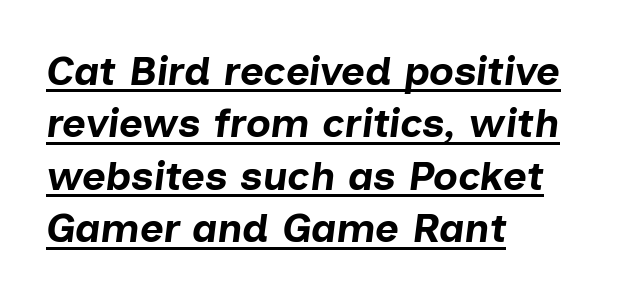
These lines are rendered in a variable-pitch font. Layout note: lines flush left. Heavy, bold letterforms. Does the lettering tilt? It does — this is italic. Each new line begins a customary step beneath the previous one.
